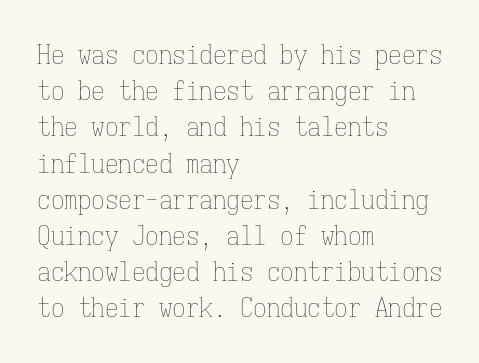
Q: Is the text bold? A: No.
Q: Is the text italic (slanted)? A: No, it is upright.
Q: Is the text underlined? A: No.
Q: How is the paragraph aligned? A: Left-aligned.
Q: Is the spacing between letters normal or unusually wide? A: Normal.
Q: Is the spacing between lines tight, normal or loose? A: Normal.
